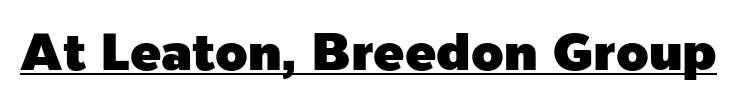
{"serif": "no", "italic": "no", "width": "normal", "x_height": "medium", "monospaced": "no", "underline": "yes", "letter_spacing": "normal", "letter_spacing_em": 0.0, "glyph_px": 52}
